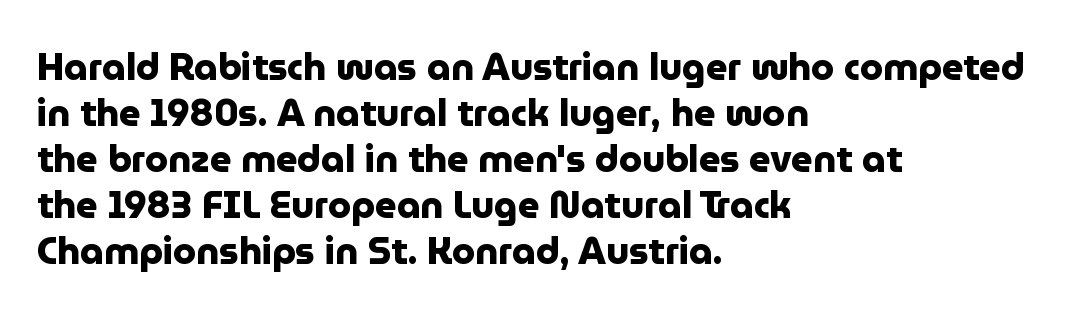
What kind of face is this? One without serifs — a sans. Anything drawn beneath the words? Only blank space. Heft: maximum for text — a bold. In terms of letterspacing, this is plain default setting.
